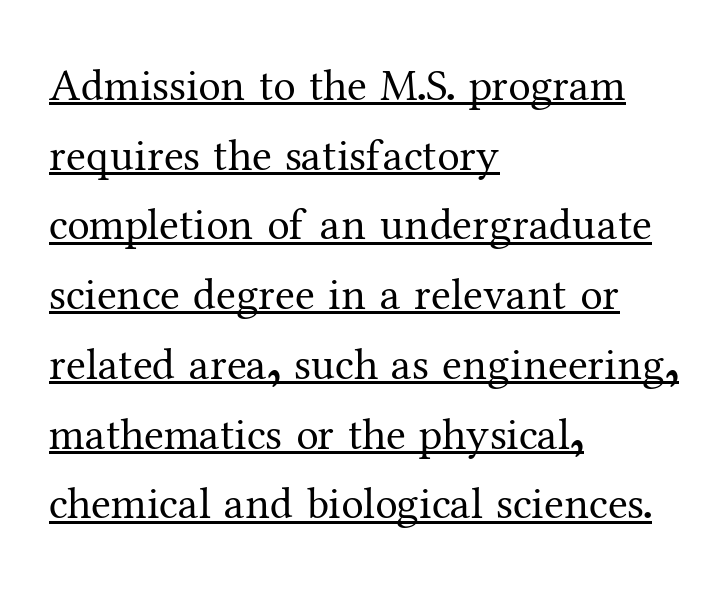
Q: Is the text bold? A: No.
Q: Is the text italic (slanted)? A: No, it is upright.
Q: Is the typeface a serif or a sans-serif typeface? A: Serif.
Q: Is the text underlined? A: Yes.
Q: How is the paragraph aligned? A: Left-aligned.
Q: Is the spacing between letters normal or unusually wide? A: Normal.
Q: Is the spacing between lines tight, normal or loose? A: Normal.
Q: Width (condensed, normal, or wide)? A: Normal.
Q: Stroke contrast? A: Medium.
Q: x-height? A: Medium.
Q: Monospaced? A: No.
